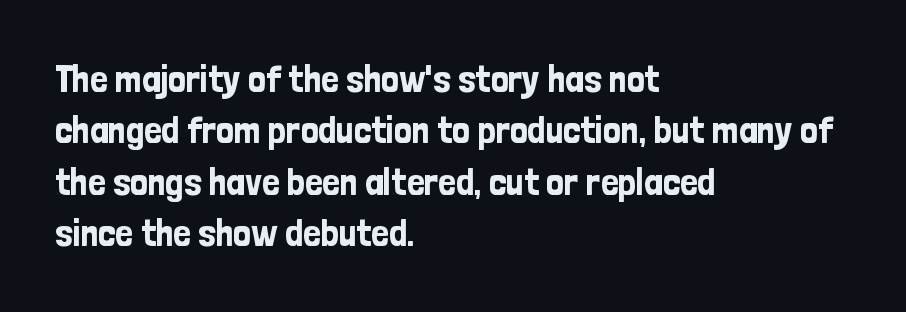
{"serif": "no", "italic": "no", "width": "condensed", "stroke_contrast": "low", "x_height": "medium", "monospaced": "no", "underline": "no", "align": "left", "line_spacing": "normal", "line_spacing_ratio": 1.32, "letter_spacing": "normal", "letter_spacing_em": 0.0, "glyph_px": 39}
